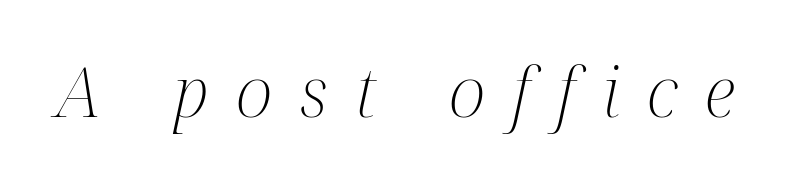
Glance below the letters and you will spot only blank space. Every character sits at an angle, as italics do. Each letter's strokes conclude with small projecting serifs. Spacing verdict: proportional, widths tailored to each character. Substantial extra tracking has been applied to these lines. The letterforms sit at book weight or below.
